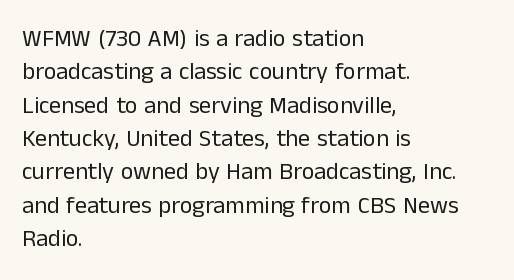
The image shows 24 px text type, upright; set left-aligned, normal line spacing (1.39x), normal letter spacing, not underlined.
